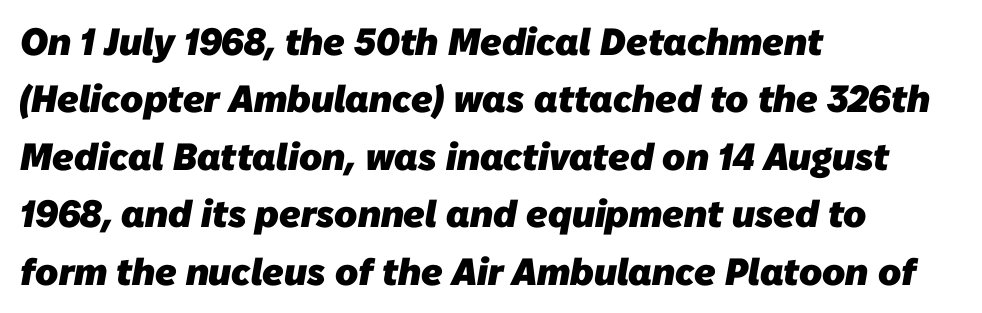
{"serif": "no", "bold": "yes", "weight": "heavy", "width": "normal", "stroke_contrast": "low", "x_height": "medium", "monospaced": "no", "underline": "no", "align": "left", "line_spacing": "normal", "line_spacing_ratio": 1.51, "letter_spacing": "normal", "letter_spacing_em": 0.0, "glyph_px": 38}
